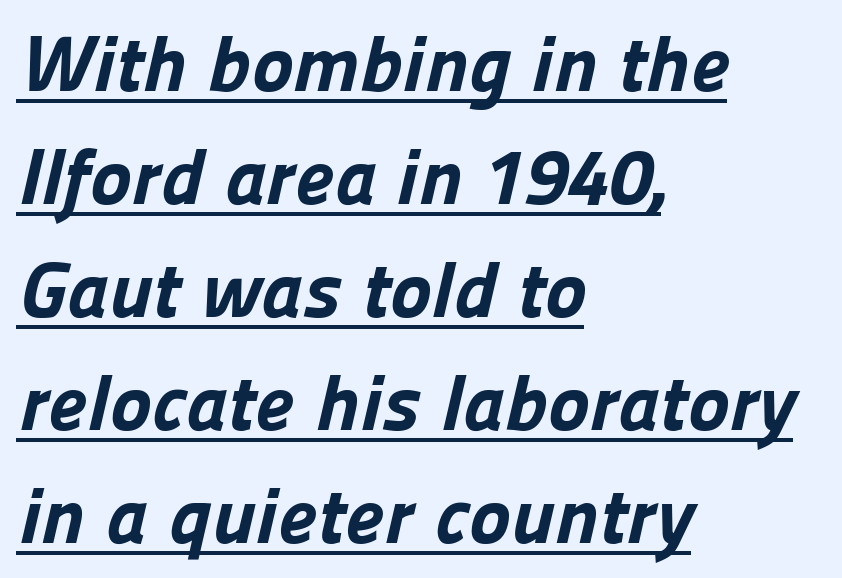
Pretty heavy lettering here — definitely bold. Horizontal bands of white between lines are of average thickness. This sample has the flowing, uneven cadence of proportional lettering. Caption: multi-line text, flush left, ragged right.
